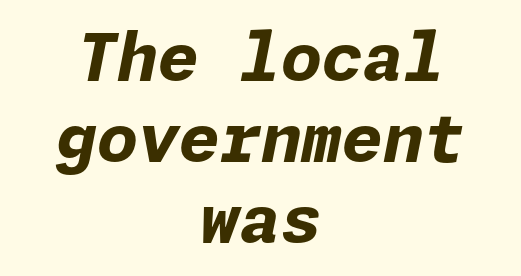
The image shows 66 px bold type, italic (leaning right); set centered, line spacing 1.23x, normal letter spacing, not underlined; low stroke contrast and a medium x-height.
